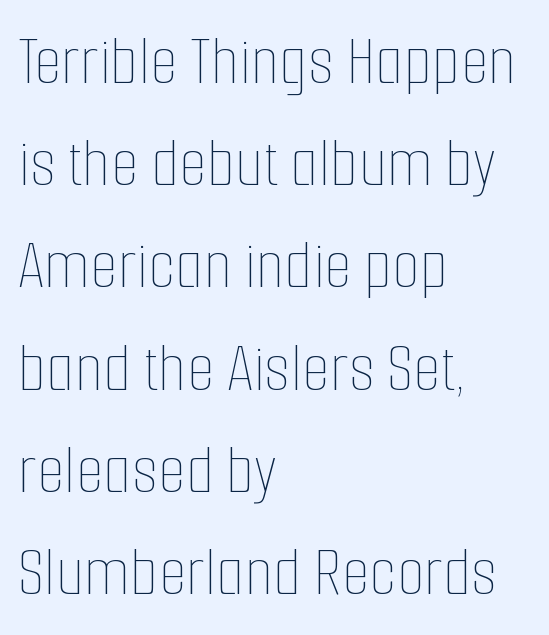
A typesetter would call this leading conventional body-copy spacing. Left-aligned paragraph, ragged on the right. The string is rendered with underlining switched off. Weight: not bold — regular or lighter. Is this a fixed-width face? No — the glyphs have proportional, varying widths. Every stem runs plumb, perpendicular to the baseline.
